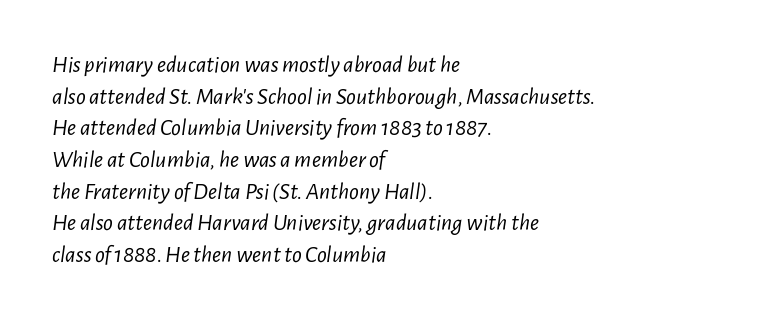
The image shows 24 px text type, italic (leaning right); set left-aligned, normal line spacing (1.32x), normal letter spacing, not underlined.
